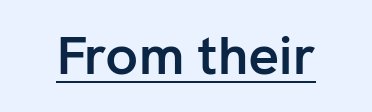
The image shows 54 px semibold sans-serif type, upright; set normal letter spacing, underlined; low stroke contrast and a medium x-height.
